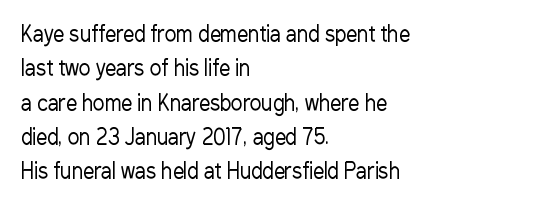
{"italic": "no", "bold": "no", "underline": "no", "align": "left", "line_spacing": "normal", "line_spacing_ratio": 1.56, "letter_spacing": "normal", "letter_spacing_em": 0.0, "glyph_px": 22}
